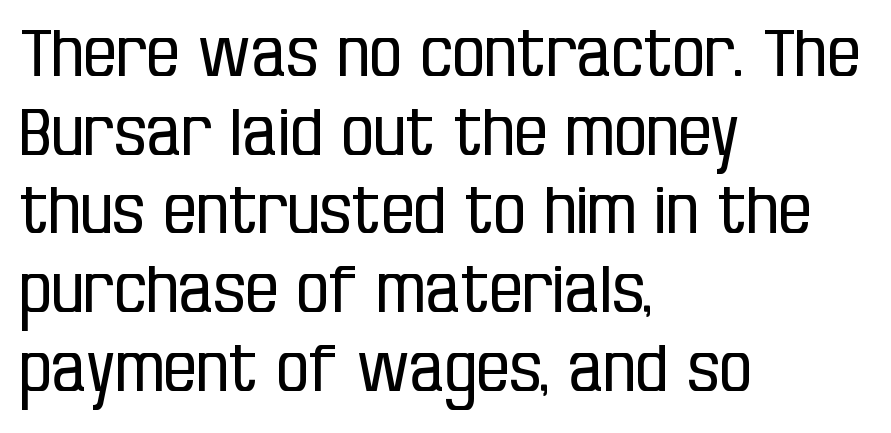
{"serif": "no", "italic": "no", "bold": "no", "weight": "regular", "width": "condensed", "stroke_contrast": "low", "x_height": "large", "monospaced": "no", "underline": "no", "align": "left", "line_spacing_ratio": 1.21, "letter_spacing": "normal", "letter_spacing_em": 0.0, "glyph_px": 65}
